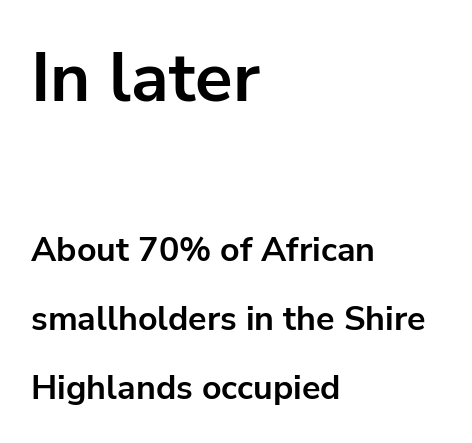
Q: Is the text bold? A: Yes.
Q: Is the text italic (slanted)? A: No, it is upright.
Q: Is the typeface a serif or a sans-serif typeface? A: Sans-serif.
Q: Is the text underlined? A: No.
Q: How is the paragraph aligned? A: Left-aligned.
Q: Is the spacing between letters normal or unusually wide? A: Normal.
Q: Is the spacing between lines tight, normal or loose? A: Loose.
Q: Which block of text is set in a larger size, the first (top) or the second (bottom)? A: The first (top) one.
Q: Width (condensed, normal, or wide)? A: Normal.
Q: Stroke contrast? A: Low.
Q: x-height? A: Medium.
Q: Monospaced? A: No.
